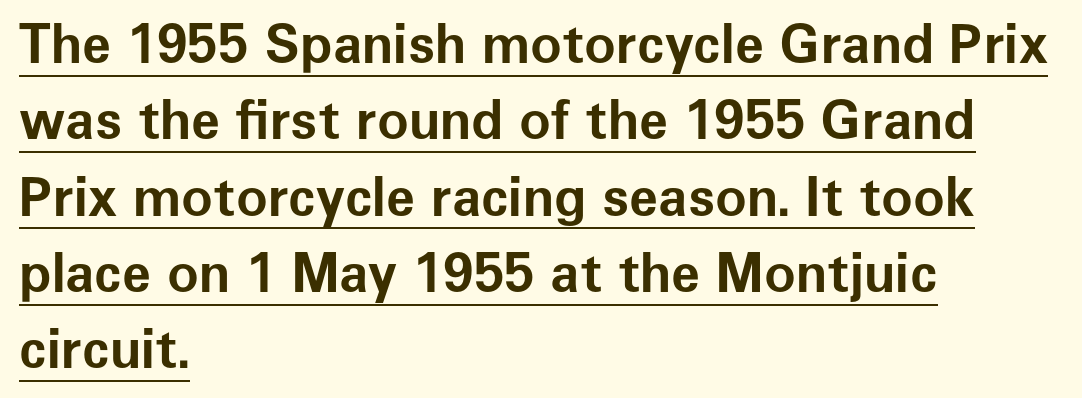
Successive baselines arrive at the customary interval. No italicization has been applied; the sample stays upright. Weight check: bold — yes, fully. The face used here is proportionally spaced, like ordinary book or web type. Layout note: lines flush left. Unlike a traditional serif, this face leaves its strokes unadorned.
